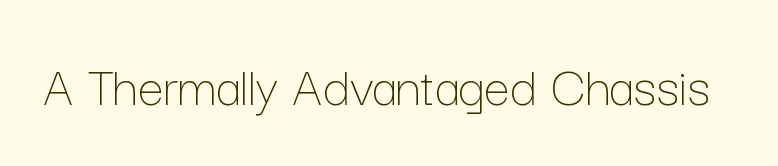
{"italic": "no", "bold": "no", "weight": "thin", "width": "normal", "stroke_contrast": "low", "x_height": "medium", "monospaced": "no", "underline": "no", "letter_spacing": "normal", "letter_spacing_em": 0.0, "glyph_px": 58}
